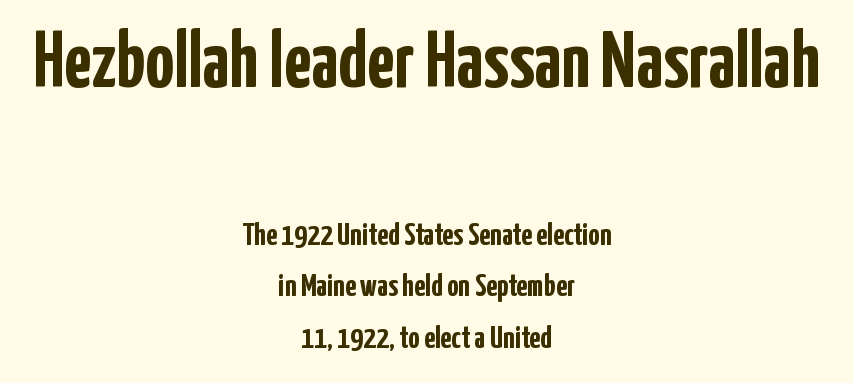
Block one is the big one; block two sits smaller underneath. The block of text has a typical density, with ordinary space between rows. Designer's note — italics off, roman on. The letterforms sit shoulder to shoulder at normal distance. The paragraph shown floats in the horizontal middle.
